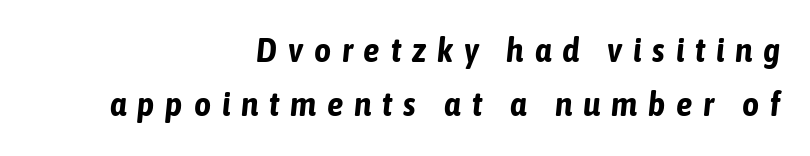
These lines have a slow, spaced-out rhythm from letter to letter. The passage shown leans; its letterforms are oblique. The passage shown stacks its lines at a standard gap. Note the varied advance widths — an 'i' is clearly narrower than an 'm'.
